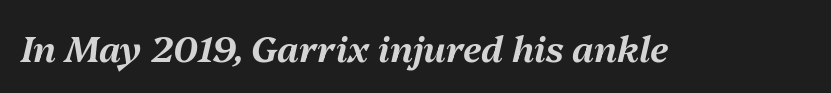
The image shows 36 px text type, italic (leaning right); set normal letter spacing, not underlined; medium stroke contrast and a medium x-height.
